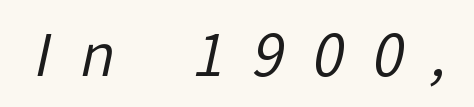
Q: Is the text bold? A: No.
Q: Is the typeface a serif or a sans-serif typeface? A: Sans-serif.
Q: Is the text underlined? A: No.
Q: Is the spacing between letters normal or unusually wide? A: Unusually wide.
Q: Width (condensed, normal, or wide)? A: Normal.
Q: Stroke contrast? A: Low.
Q: x-height? A: Medium.
Q: Monospaced? A: No.
